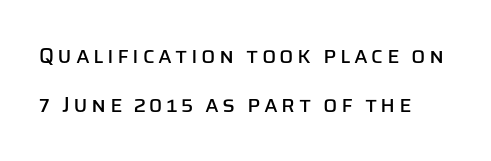
Q: Is the text italic (slanted)? A: No, it is upright.
Q: Is the text underlined? A: No.
Q: Is the spacing between lines tight, normal or loose? A: Loose.
